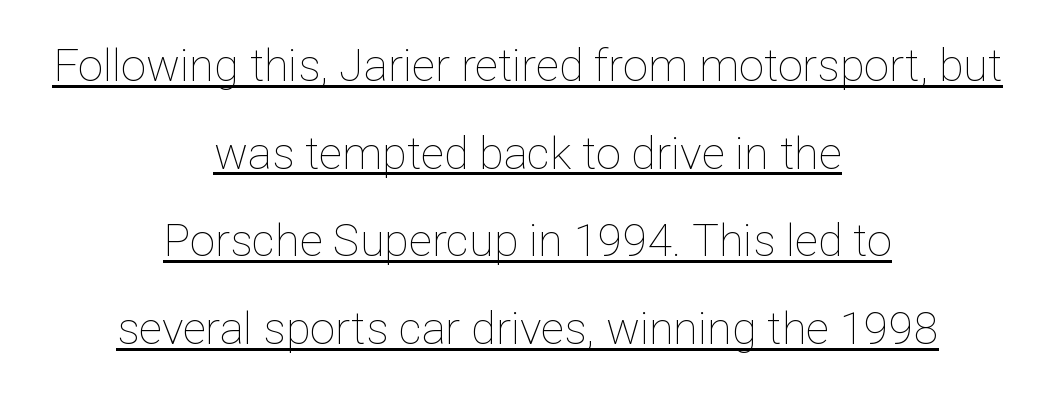
{"italic": "no", "bold": "no", "weight": "thin", "width": "normal", "stroke_contrast": "low", "x_height": "medium", "monospaced": "no", "underline": "yes", "align": "center", "line_spacing": "loose", "line_spacing_ratio": 1.95, "letter_spacing": "normal", "letter_spacing_em": 0.0, "glyph_px": 45}
